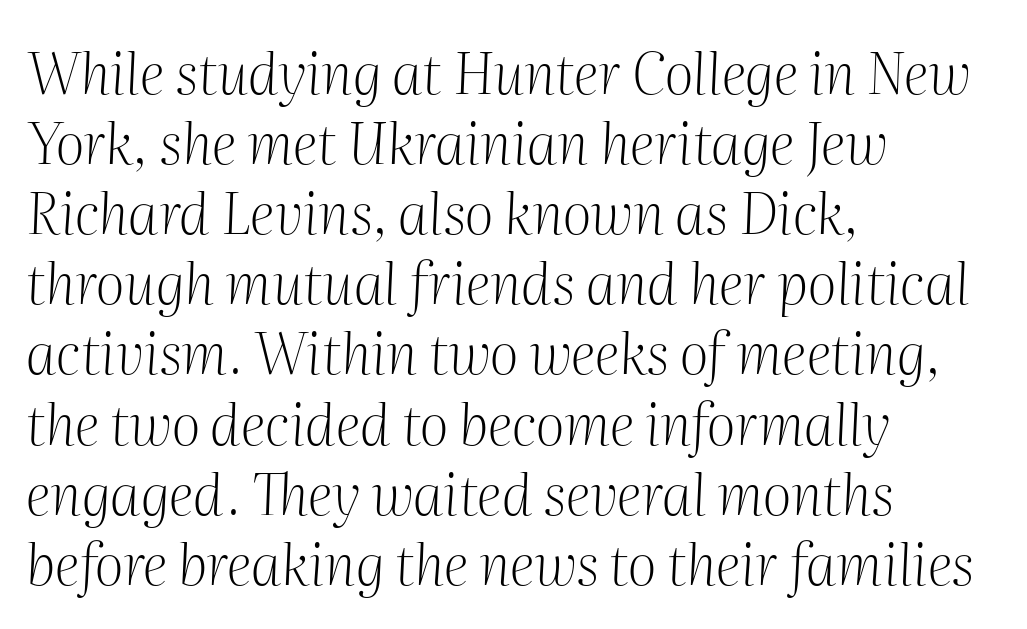
Q: Is the text bold? A: No.
Q: Is the text italic (slanted)? A: Yes, it leans right by about 2 degrees.
Q: Is the typeface a serif or a sans-serif typeface? A: Serif.
Q: Is the text underlined? A: No.
Q: How is the paragraph aligned? A: Left-aligned.
Q: Is the spacing between letters normal or unusually wide? A: Normal.
Q: Width (condensed, normal, or wide)? A: Normal.
Q: Stroke contrast? A: Medium.
Q: x-height? A: Medium.
Q: Monospaced? A: No.
